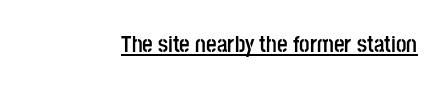
{"italic": "no", "bold": "yes", "underline": "yes", "letter_spacing": "normal", "letter_spacing_em": 0.0, "glyph_px": 23}
